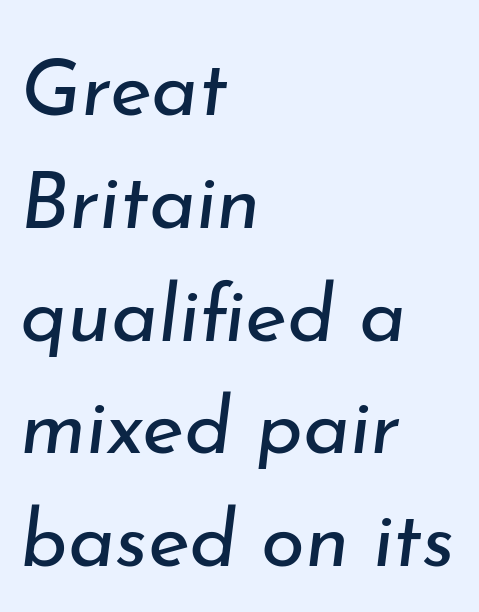
Where is the straight margin? On the left. Note the varied advance widths — an 'i' is clearly narrower than an 'm'. Normally led — the rows are evenly, conventionally spaced. The text carries the slant typical of an italic or oblique font. Between one letter and the next there's only the usual sliver of space. Is the stroke heavy? The answer is a plain regular-or-lighter.
